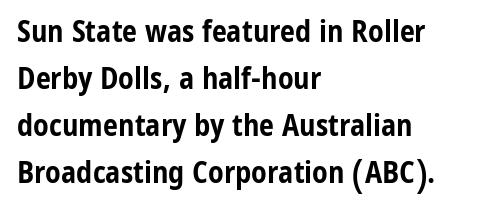
The image shows 30 px bold, condensed sans-serif type, upright; set left-aligned, normal line spacing (1.57x), normal letter spacing, not underlined; low stroke contrast and a medium x-height.
